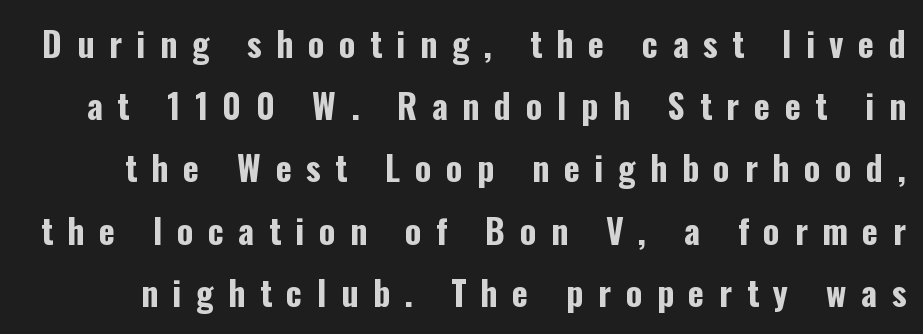
{"serif": "no", "italic": "no", "bold": "yes", "weight": "bold", "width": "condensed", "stroke_contrast": "low", "x_height": "medium", "monospaced": "no", "underline": "no", "line_spacing_ratio": 1.83, "letter_spacing": "wide", "letter_spacing_em": 0.43, "glyph_px": 34}
